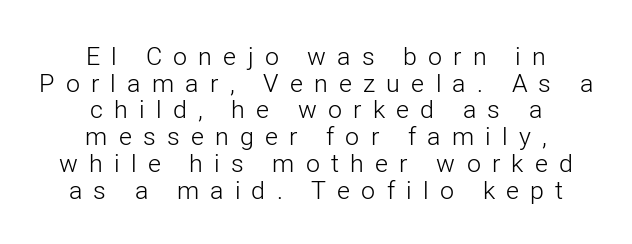
Q: Is the text bold? A: No.
Q: Is the text italic (slanted)? A: No, it is upright.
Q: Is the text underlined? A: No.
Q: How is the paragraph aligned? A: Centered.
Q: Is the spacing between letters normal or unusually wide? A: Unusually wide.
Q: Is the spacing between lines tight, normal or loose? A: Tight.
